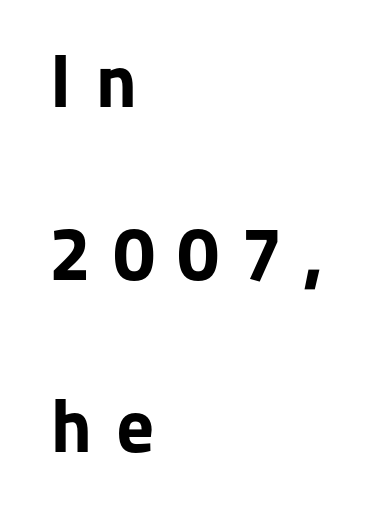
{"serif": "no", "italic": "no", "bold": "yes", "weight": "bold", "width": "normal", "stroke_contrast": "low", "x_height": "medium", "monospaced": "no", "underline": "no", "align": "left", "line_spacing": "loose", "line_spacing_ratio": 2.27, "letter_spacing": "wide", "letter_spacing_em": 0.31, "glyph_px": 76}
